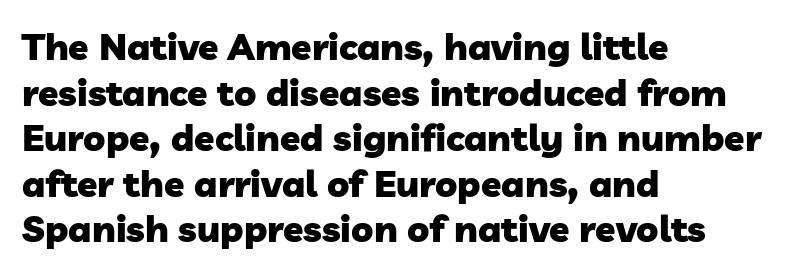
Q: Is the text bold? A: Yes.
Q: Is the typeface a serif or a sans-serif typeface? A: Sans-serif.
Q: Is the text underlined? A: No.
Q: How is the paragraph aligned? A: Left-aligned.
Q: Is the spacing between letters normal or unusually wide? A: Normal.
Q: Width (condensed, normal, or wide)? A: Normal.
Q: Stroke contrast? A: Low.
Q: x-height? A: Medium.
Q: Monospaced? A: No.
